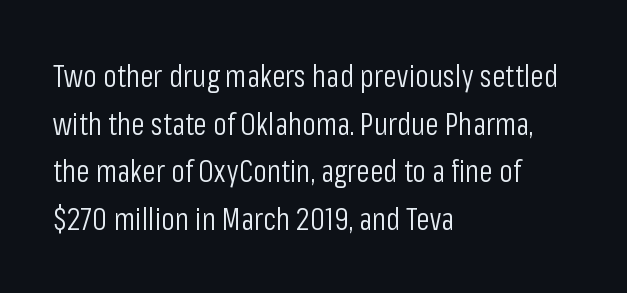
{"serif": "no", "italic": "no", "bold": "no", "weight": "light", "width": "condensed", "stroke_contrast": "low", "x_height": "medium", "monospaced": "no", "underline": "no", "align": "left", "line_spacing": "normal", "line_spacing_ratio": 1.54, "letter_spacing": "normal", "letter_spacing_em": 0.0, "glyph_px": 31}
